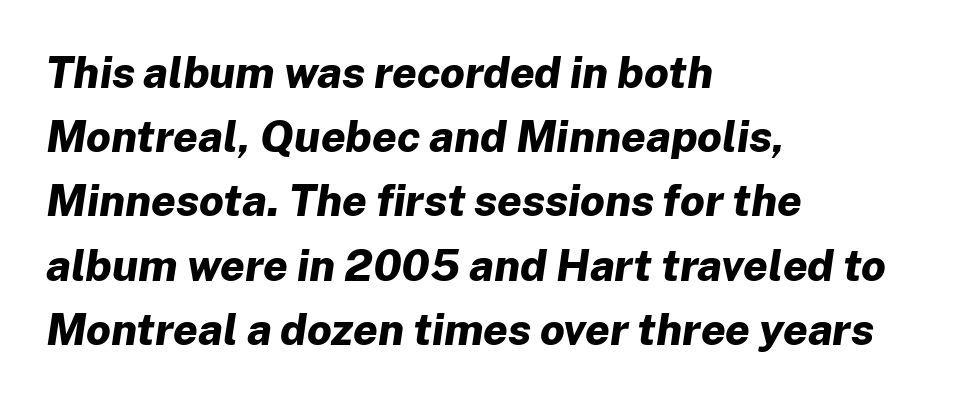
This sample uses an oblique cut, with every glyph tilted off the vertical. Where is the straight margin? On the left. Chunky letters — that's bold for sure. Reading down the column, the eye jumps a familiar distance to each next line. Here the glyphs are tracked normally, forming tight word shapes. Bare-footed words on every line.
